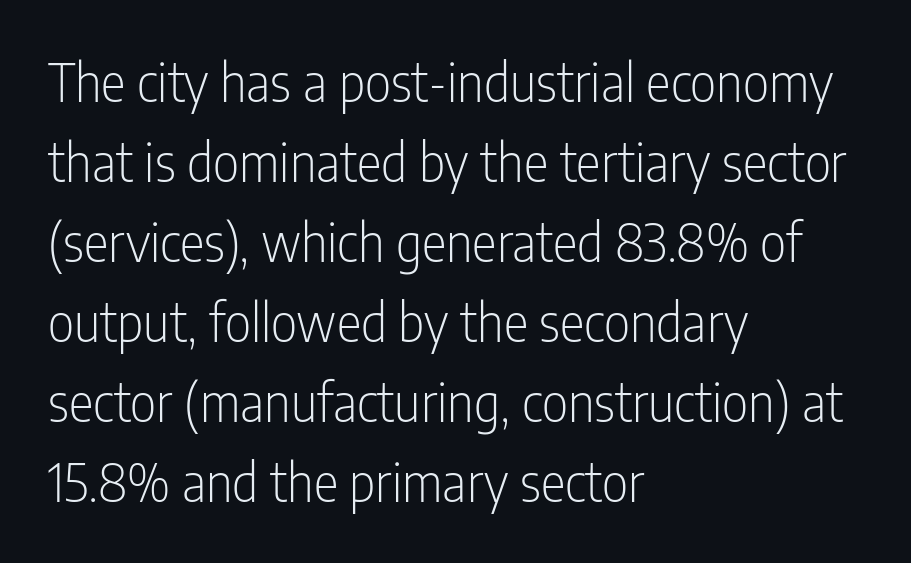
{"serif": "no", "italic": "no", "bold": "no", "weight": "light", "width": "condensed", "stroke_contrast": "low", "x_height": "medium", "monospaced": "no", "underline": "no", "align": "left", "line_spacing": "normal", "line_spacing_ratio": 1.54, "letter_spacing": "normal", "letter_spacing_em": 0.0, "glyph_px": 52}
